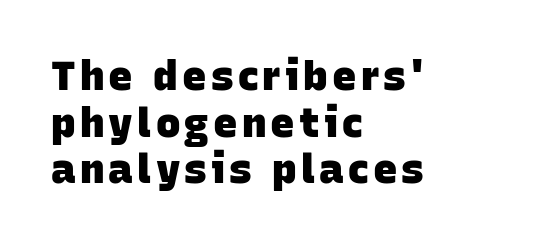
The image shows 41 px heavy sans-serif type; set left-aligned, tight line spacing (1.14x), not underlined; low stroke contrast and a large x-height.
